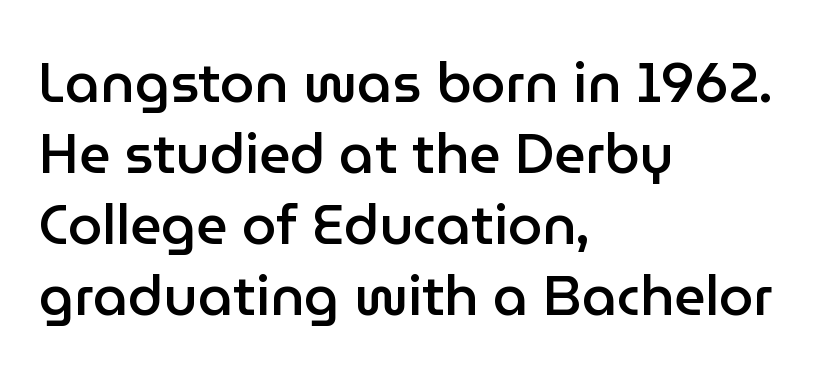
Q: Is the text bold? A: Semi-bold.
Q: Is the text italic (slanted)? A: No, it is upright.
Q: Is the typeface a serif or a sans-serif typeface? A: Sans-serif.
Q: Is the text underlined? A: No.
Q: How is the paragraph aligned? A: Left-aligned.
Q: Is the spacing between letters normal or unusually wide? A: Normal.
Q: Is the spacing between lines tight, normal or loose? A: Normal.
Q: Width (condensed, normal, or wide)? A: Normal.
Q: Stroke contrast? A: Low.
Q: x-height? A: Medium.
Q: Monospaced? A: No.
